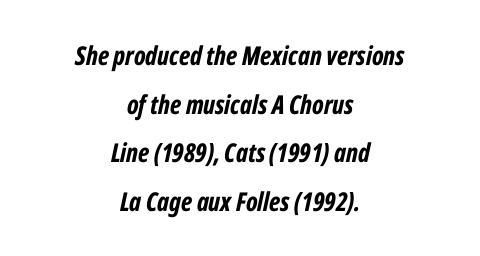
Designer's note — italics engaged. The strokes are fattened all the way to bold. This sample is center-justified, so both line endings float freely. A typesetter would call this zero additional tracking. Words float on clear page, feet unadorned.
